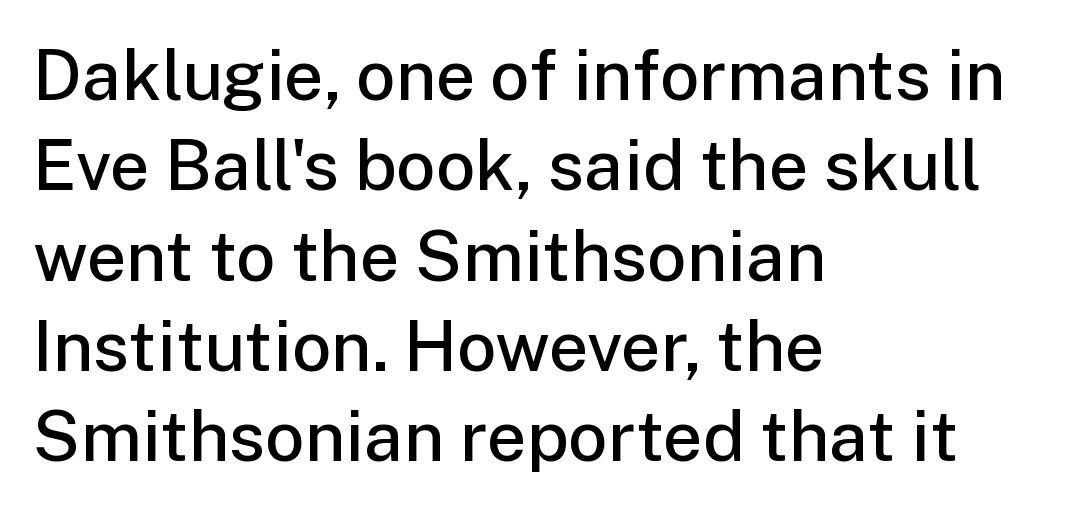
The image shows 70 px semibold sans-serif type, upright; set left-aligned, normal line spacing (1.29x), normal letter spacing, not underlined; low stroke contrast and a medium x-height.
